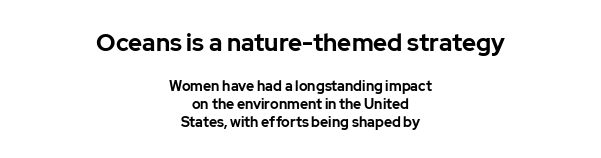
{"italic": "no", "bold": "yes", "underline": "no", "align": "center", "line_spacing": "normal", "line_spacing_ratio": 1.28, "letter_spacing": "normal", "letter_spacing_em": 0.0, "larger_block": "first", "size_ratio": 1.71, "glyph_px": 24}
